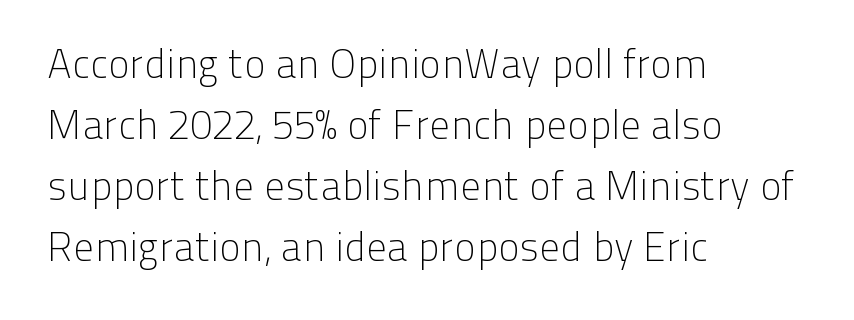
The image shows 41 px light sans-serif type, upright; set left-aligned, normal line spacing (1.49x), normal letter spacing, not underlined; low stroke contrast and a medium x-height.
